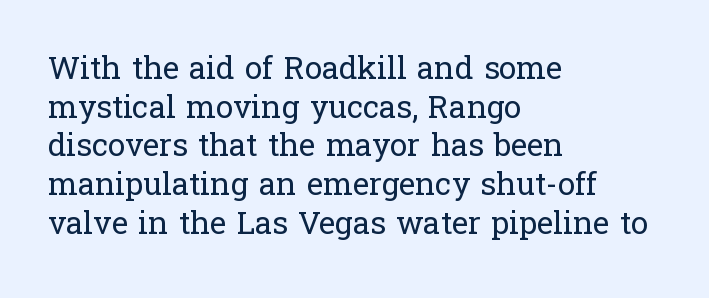
Line starts are locked; line ends wander. The glyphs are unaccompanied by any horizontal stroke below them. The font's upright variant was chosen for this text. Compared with typical paragraphs, the rows here are spaced about the same.
